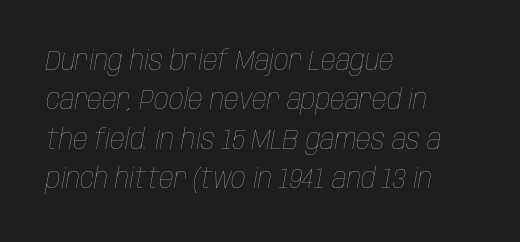
The image shows 29 px thin, condensed type, italic (leaning right); set left-aligned, normal line spacing (1.36x), normal letter spacing, not underlined; low stroke contrast and a large x-height.
